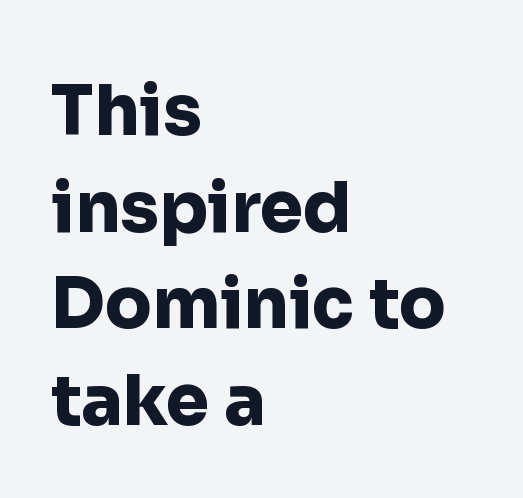
The image shows 69 px heavy sans-serif type, upright; set left-aligned, normal line spacing (1.4x), normal letter spacing, not underlined; low stroke contrast and a medium x-height.
